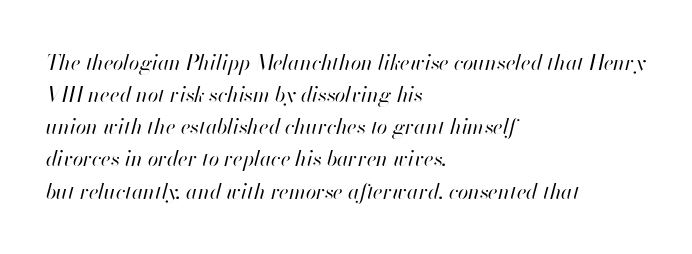
The rendering keeps characters at their native spacing. A quiet, ordinary-to-light weight characterises the typeface. Underline: absent. Reading down the column, the eye jumps a familiar distance to each next line.
